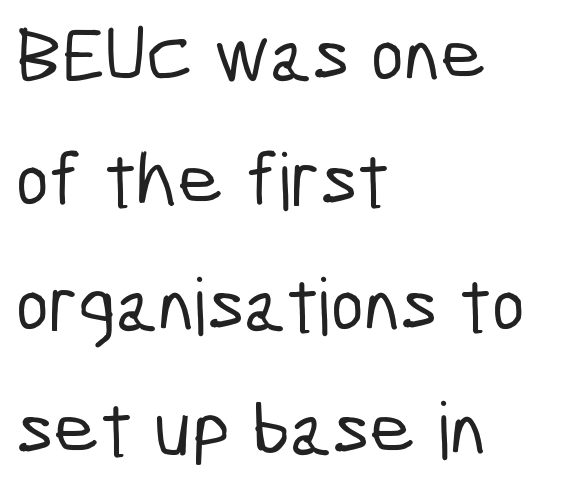
Q: Is the typeface a serif or a sans-serif typeface? A: Sans-serif.
Q: Is the text underlined? A: No.
Q: How is the paragraph aligned? A: Left-aligned.
Q: Is the spacing between letters normal or unusually wide? A: Normal.
Q: Is the spacing between lines tight, normal or loose? A: Normal.
Q: Width (condensed, normal, or wide)? A: Condensed.
Q: Stroke contrast? A: Low.
Q: x-height? A: Medium.
Q: Monospaced? A: No.
